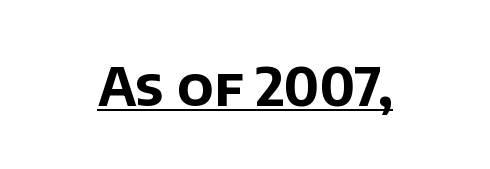
Varying glyph widths throughout — classic text-font behaviour. In terms of weight, the rendering is a true, heavy bold. The gaps between neighbouring characters are ordinary and unremarkable. The typesetter has applied underlining to the passage shown.
